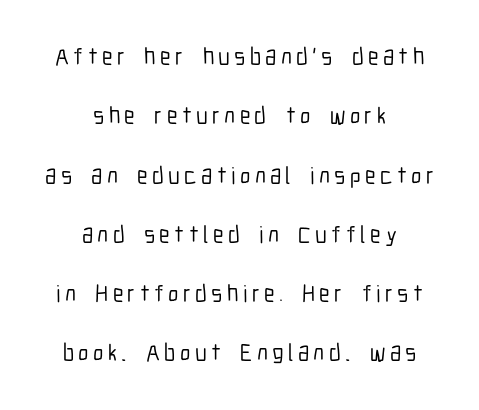
{"italic": "no", "underline": "no", "align": "center", "line_spacing": "loose", "line_spacing_ratio": 2.47, "glyph_px": 24}
